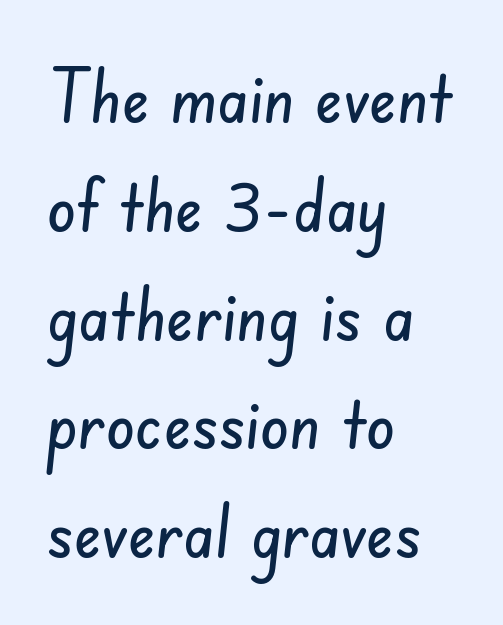
Q: Is the typeface a serif or a sans-serif typeface? A: Sans-serif.
Q: Is the text underlined? A: No.
Q: How is the paragraph aligned? A: Left-aligned.
Q: Is the spacing between letters normal or unusually wide? A: Normal.
Q: Is the spacing between lines tight, normal or loose? A: Normal.
Q: Width (condensed, normal, or wide)? A: Condensed.
Q: Stroke contrast? A: Low.
Q: x-height? A: Small.
Q: Monospaced? A: No.
